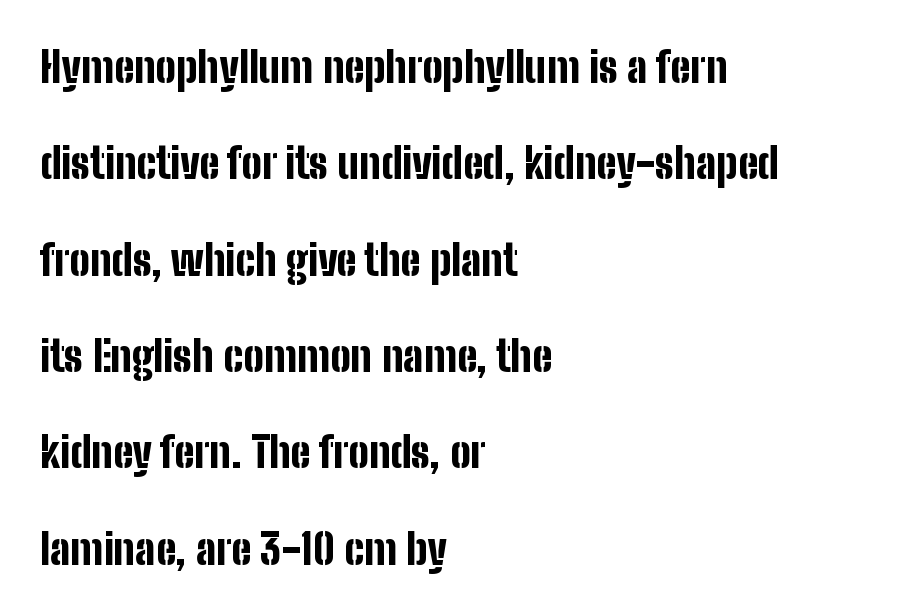
The image shows 43 px bold, condensed sans-serif type, upright; set left-aligned, loose line spacing (2.24x), normal letter spacing, not underlined; low stroke contrast and a medium x-height.
